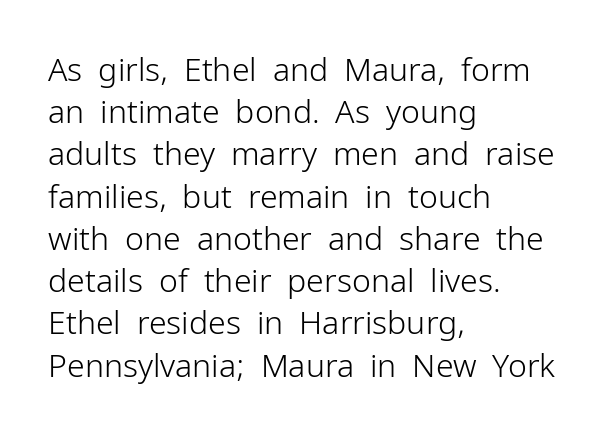
Q: Is the text bold? A: No.
Q: Is the text italic (slanted)? A: No, it is upright.
Q: Is the typeface a serif or a sans-serif typeface? A: Sans-serif.
Q: Is the text underlined? A: No.
Q: How is the paragraph aligned? A: Left-aligned.
Q: Is the spacing between letters normal or unusually wide? A: Normal.
Q: Is the spacing between lines tight, normal or loose? A: Normal.
Q: Width (condensed, normal, or wide)? A: Normal.
Q: Stroke contrast? A: Low.
Q: x-height? A: Medium.
Q: Monospaced? A: No.
